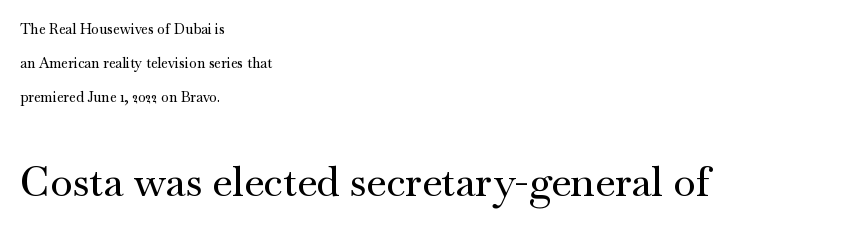
The image shows 41 px wide serif type, upright; set left-aligned, loose line spacing (2.44x), normal letter spacing, not underlined; the second (bottom) block is 2.93x larger; medium stroke contrast and a small x-height.
